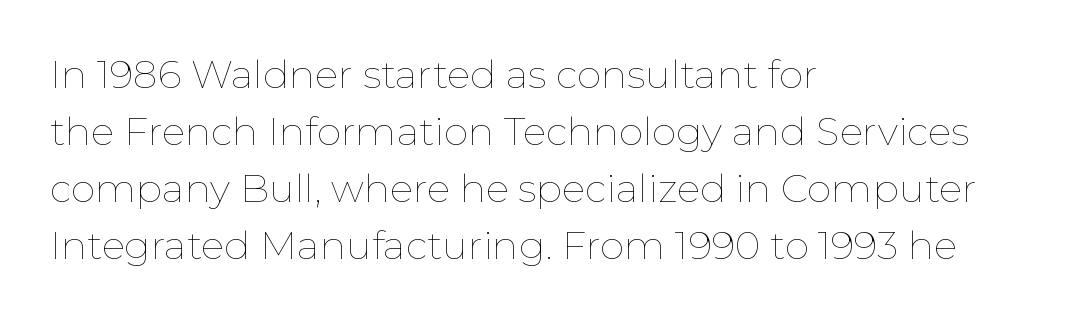
Vertically, the passage feels balanced, rows spaced as you'd expect. Alignment: flush left. Italic: no, the glyphs are upright roman. Each row of text sits above clean, open space.
